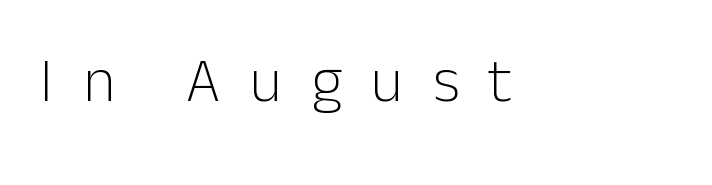
The image shows 62 px light sans-serif type, upright; set left-aligned, unusually wide letter spacing (+0.47 em), not underlined; low stroke contrast and a medium x-height.
